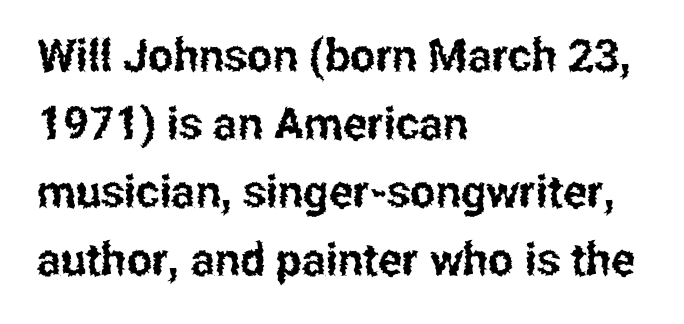
The image shows 45 px condensed sans-serif type, upright; set left-aligned, normal line spacing (1.51x), normal letter spacing, not underlined; low stroke contrast and a medium x-height.
